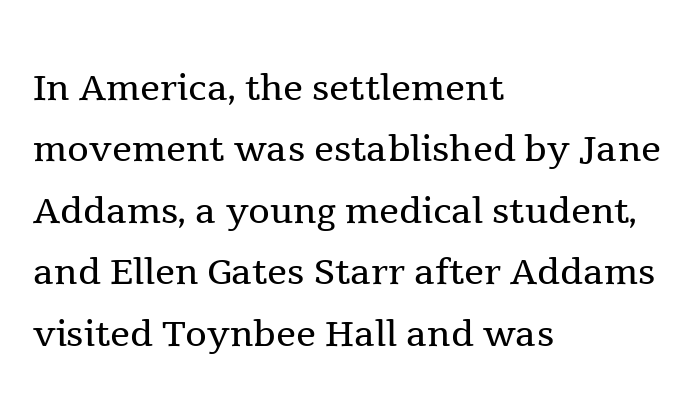
{"serif": "yes", "italic": "no", "bold": "no", "weight": "regular", "width": "normal", "x_height": "medium", "monospaced": "no", "underline": "no", "align": "left", "line_spacing_ratio": 1.23, "letter_spacing": "normal", "letter_spacing_em": 0.0, "glyph_px": 50}
